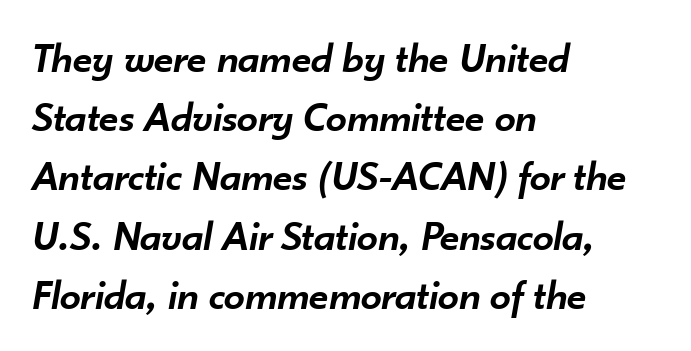
Check the space under the baseline: it is left empty. You could not count columns in this text — the font is proportionally spaced. A typesetter would mark this as italic. A classic flush-left, rag-right setting is used for this passage.
